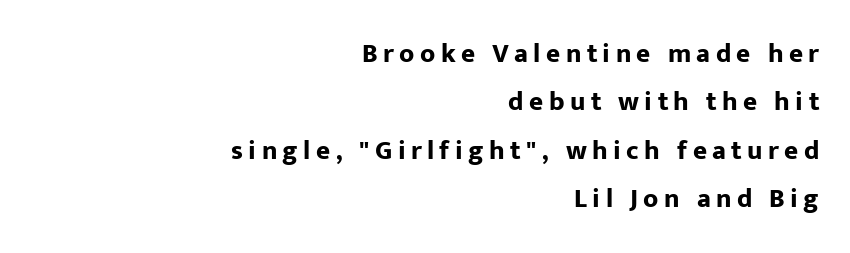
Q: Is the text bold? A: Yes.
Q: Is the text italic (slanted)? A: No, it is upright.
Q: Is the text underlined? A: No.
Q: How is the paragraph aligned? A: Right-aligned.
Q: Is the spacing between letters normal or unusually wide? A: Unusually wide.
